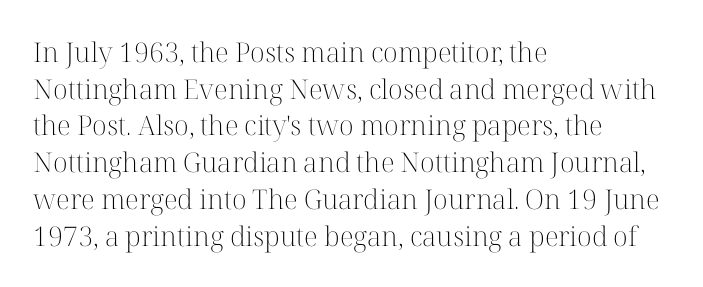
{"italic": "no", "bold": "no", "underline": "no", "align": "left", "line_spacing": "normal", "line_spacing_ratio": 1.36, "letter_spacing": "normal", "letter_spacing_em": 0.0, "glyph_px": 27}
